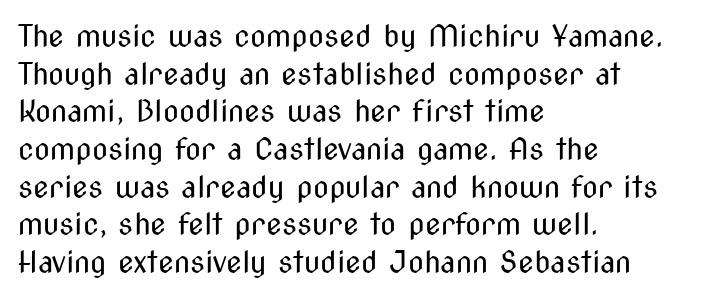
Alignment: flush left. Ordinary non-slanted type is in use. Ink coverage per letter is moderate at most. Clear beneath every line of the passage.
